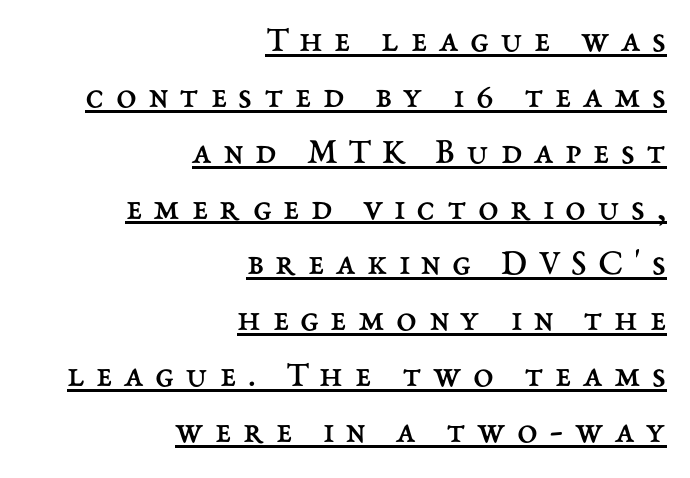
The image shows 37 px regular-weight type, upright; set right-aligned, normal line spacing (1.51x), unusually wide letter spacing (+0.31 em), underlined; medium stroke contrast and a medium x-height.
